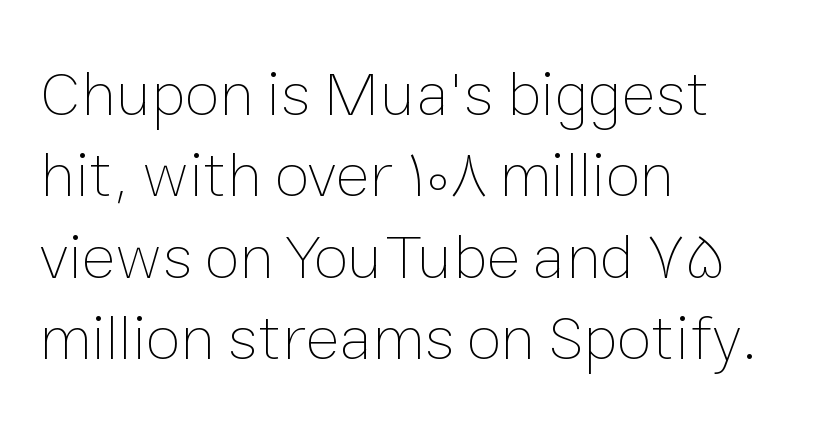
The image shows 64 px thin type, upright; set left-aligned, normal line spacing (1.27x), normal letter spacing, not underlined; low stroke contrast and a medium x-height.
